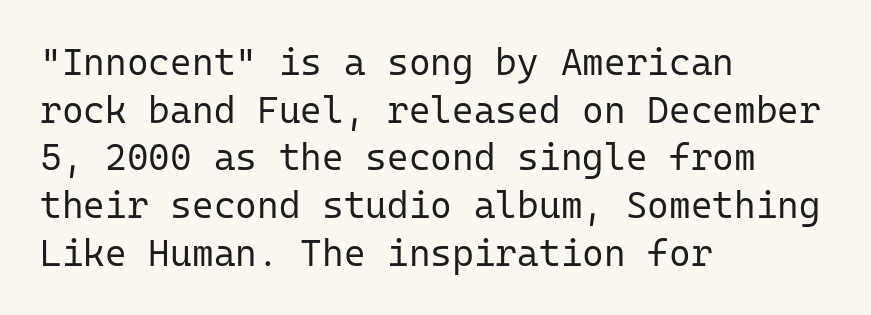
{"serif": "no", "italic": "no", "bold": "no", "weight": "regular", "width": "normal", "stroke_contrast": "low", "x_height": "medium", "monospaced": "yes", "underline": "no", "align": "left", "line_spacing": "normal", "line_spacing_ratio": 1.29, "letter_spacing": "normal", "letter_spacing_em": 0.0, "glyph_px": 37}
